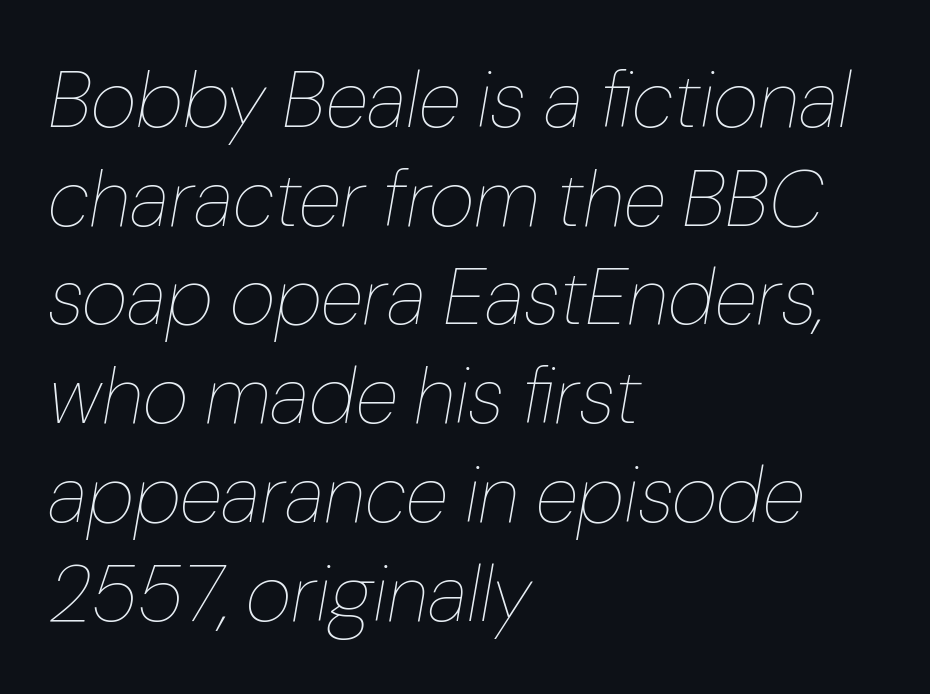
The image shows 79 px thin type, italic (leaning right); set left-aligned, normal line spacing (1.25x), normal letter spacing, not underlined; low stroke contrast and a medium x-height.
